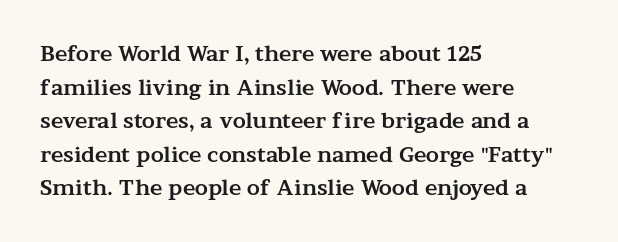
Q: Is the text bold? A: Yes.
Q: Is the text italic (slanted)? A: No, it is upright.
Q: Is the text underlined? A: No.
Q: How is the paragraph aligned? A: Left-aligned.
Q: Is the spacing between letters normal or unusually wide? A: Normal.
Q: Is the spacing between lines tight, normal or loose? A: Normal.
